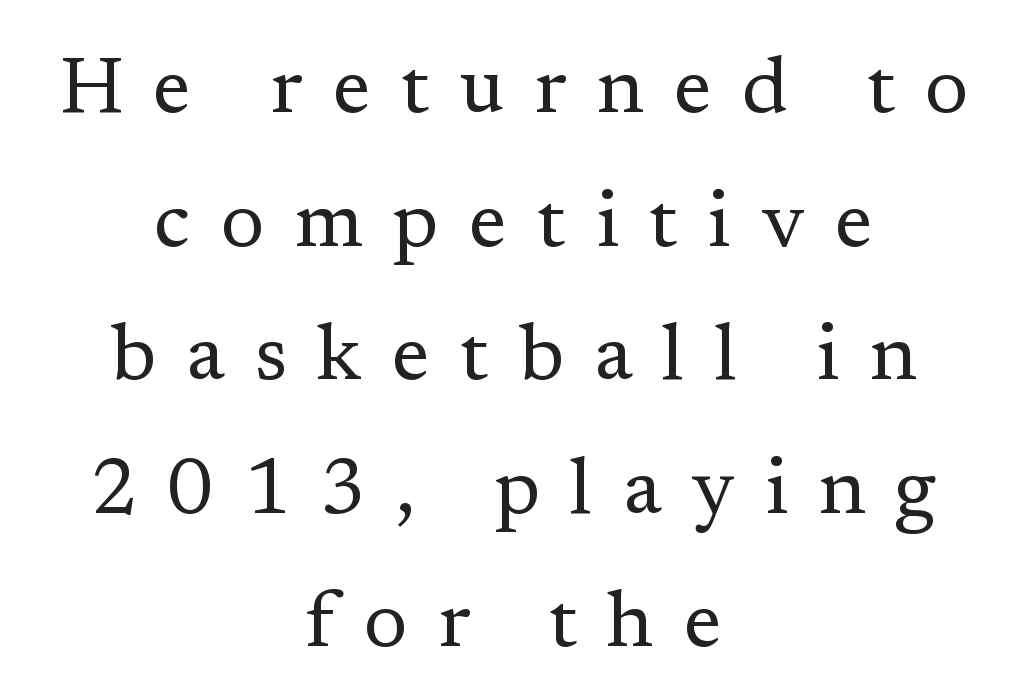
A clean baseline with only descenders dipping below it. Evenly set lines give the paragraph a standard silhouette. The typesetting does not lean heavy: it is not bold. The face used here is proportionally spaced, like ordinary book or web type.
